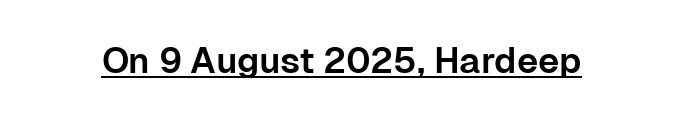
{"serif": "no", "italic": "no", "width": "normal", "stroke_contrast": "low", "x_height": "medium", "monospaced": "no", "underline": "yes", "letter_spacing": "normal", "letter_spacing_em": 0.0, "glyph_px": 36}
